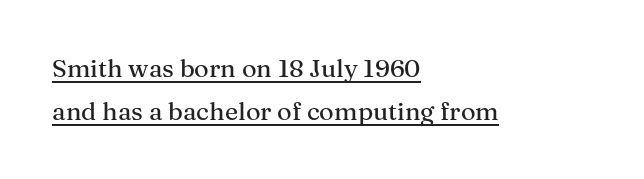
The compositor pushed each line to the left boundary. Every character sits straight up, as roman type does. Here the glyphs are tracked normally, forming tight word shapes. Glance below the letters and you will spot a drawn line.
